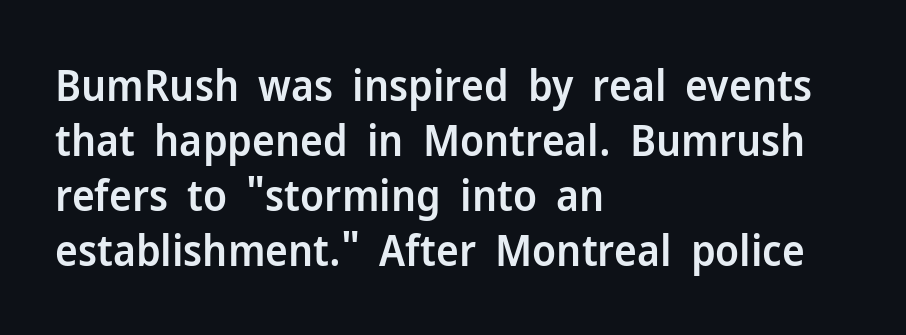
Observe the ordinary spacing: letters are neighbours, not strangers. Successive baselines arrive at the customary interval. Each letter's strokes conclude bluntly, with no projecting serifs. Posture: vertical. If you drew a ruler down the left edge, every line would touch it. Compared with an ordinary text face, these strokes are moderately heavier — a semibold.
